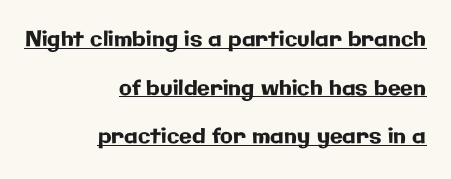
Q: Is the text italic (slanted)? A: No, it is upright.
Q: Is the text underlined? A: Yes.
Q: How is the paragraph aligned? A: Right-aligned.
Q: Is the spacing between letters normal or unusually wide? A: Normal.
Q: Is the spacing between lines tight, normal or loose? A: Loose.
